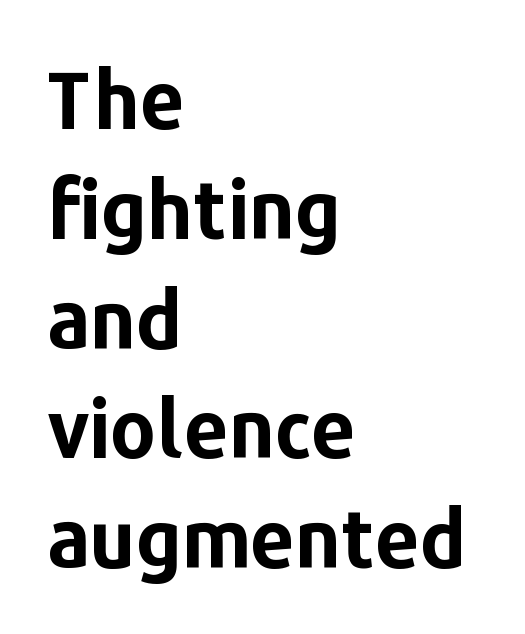
{"serif": "no", "italic": "no", "bold": "yes", "weight": "bold", "width": "normal", "stroke_contrast": "low", "x_height": "medium", "monospaced": "no", "underline": "no", "align": "left", "line_spacing": "normal", "line_spacing_ratio": 1.39, "letter_spacing": "normal", "letter_spacing_em": 0.0, "glyph_px": 79}
